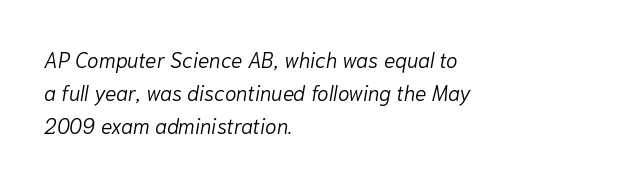
{"italic": "yes", "lean": "right", "slant_degrees": 10, "bold": "no", "underline": "no", "align": "left", "line_spacing": "normal", "line_spacing_ratio": 1.56, "letter_spacing": "normal", "letter_spacing_em": 0.0, "glyph_px": 21}
